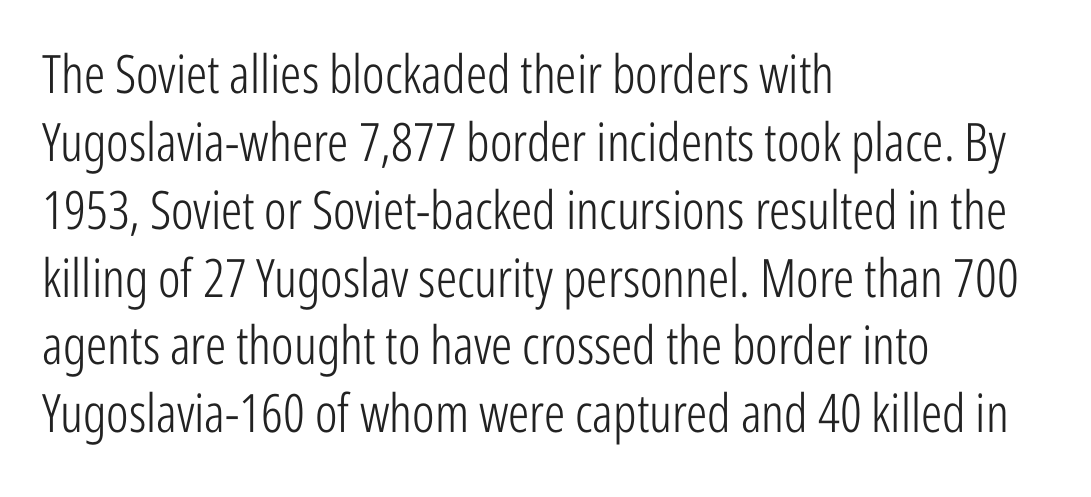
The rendering shows plain stroke endings on the letterforms — a sans-serif design. The zone under the glyphs is completely vacant. Think of a printed novel: that variable character pitch is what you see here. All the whitespace from short lines collects on the right. Standard letterfit; no display-style spreading of the glyphs. These lines sit exactly where default settings would place them.
